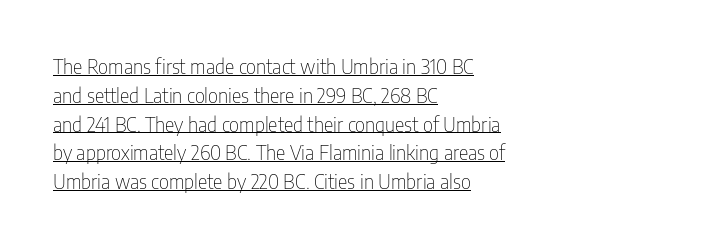
Q: Is the text bold? A: No.
Q: Is the text italic (slanted)? A: No, it is upright.
Q: Is the text underlined? A: Yes.
Q: How is the paragraph aligned? A: Left-aligned.
Q: Is the spacing between letters normal or unusually wide? A: Normal.
Q: Is the spacing between lines tight, normal or loose? A: Normal.
